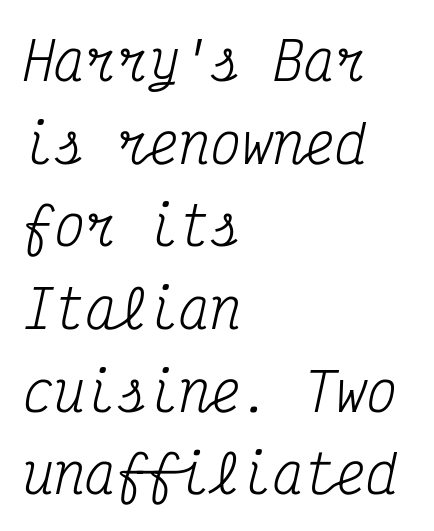
The image shows 52 px regular-weight, condensed serif type, italic (leaning right), monospaced; set left-aligned, normal line spacing (1.59x), normal letter spacing, not underlined; medium stroke contrast and a medium x-height.
